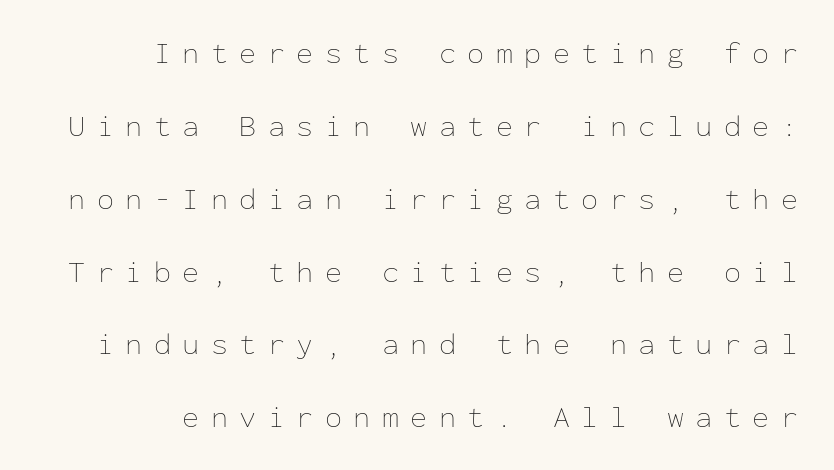
The image shows 31 px thin type, upright, monospaced; set right-aligned, loose line spacing (2.35x), unusually wide letter spacing (+0.37 em), not underlined; low stroke contrast and a medium x-height.
